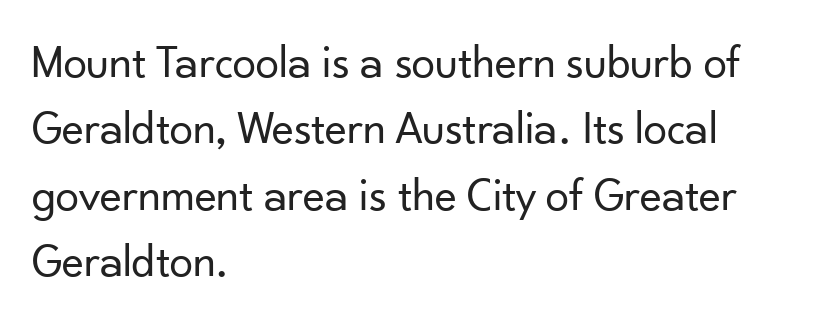
The gaps between neighbouring characters are ordinary and unremarkable. Underline: absent. Is this a sans? Yes — the strokes have no serifs. The passage is arranged the way most books set body copy — flush left. Interline gaps are of average width in this sample. Proportional: the letters do not fall into vertical columns.
